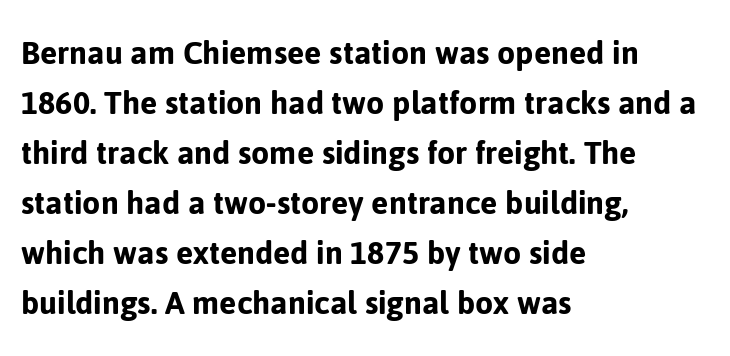
Q: Is the text italic (slanted)? A: No, it is upright.
Q: Is the typeface a serif or a sans-serif typeface? A: Sans-serif.
Q: Is the text underlined? A: No.
Q: How is the paragraph aligned? A: Left-aligned.
Q: Is the spacing between letters normal or unusually wide? A: Normal.
Q: Is the spacing between lines tight, normal or loose? A: Normal.
Q: Width (condensed, normal, or wide)? A: Normal.
Q: Stroke contrast? A: Low.
Q: x-height? A: Medium.
Q: Monospaced? A: No.
